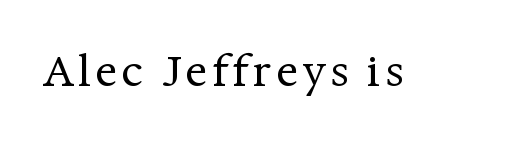
{"serif": "yes", "italic": "no", "bold": "no", "weight": "regular", "width": "normal", "stroke_contrast": "medium", "x_height": "medium", "monospaced": "no", "underline": "no", "glyph_px": 42}
